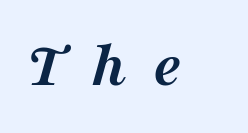
Q: Is the text bold? A: Yes.
Q: Is the text italic (slanted)? A: Yes, it leans right by about 16 degrees.
Q: Is the typeface a serif or a sans-serif typeface? A: Serif.
Q: Is the text underlined? A: No.
Q: Is the spacing between letters normal or unusually wide? A: Unusually wide.
Q: Width (condensed, normal, or wide)? A: Normal.
Q: Stroke contrast? A: Medium.
Q: x-height? A: Medium.
Q: Monospaced? A: No.
